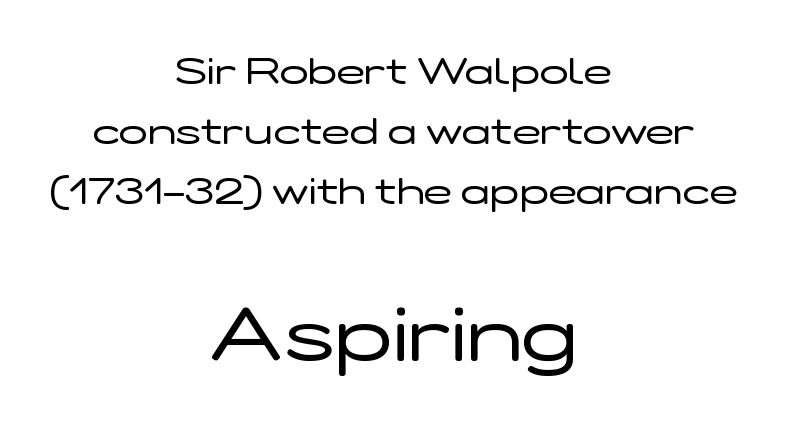
The image shows 75 px regular-weight, wide sans-serif type, upright; set centered, normal line spacing (1.58x), normal letter spacing, not underlined; the second (bottom) block is 1.97x larger; low stroke contrast and a medium x-height.
